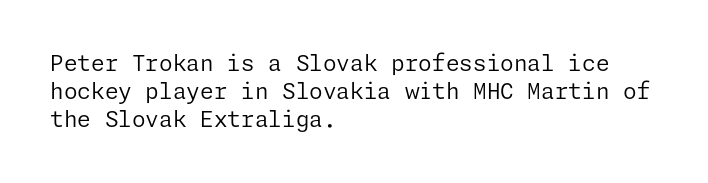
{"italic": "no", "bold": "no", "underline": "no", "align": "left", "line_spacing": "normal", "line_spacing_ratio": 1.28, "letter_spacing": "normal", "letter_spacing_em": 0.0, "glyph_px": 22}
